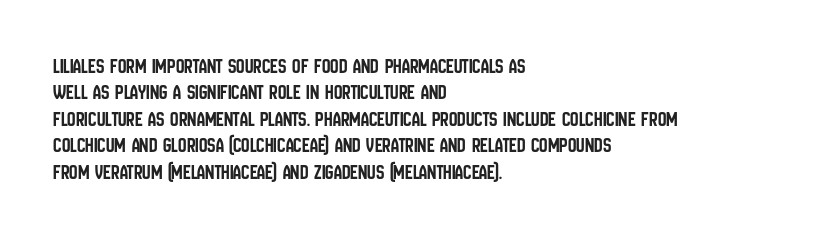
Q: Is the text italic (slanted)? A: No, it is upright.
Q: Is the text underlined? A: No.
Q: How is the paragraph aligned? A: Left-aligned.
Q: Is the spacing between letters normal or unusually wide? A: Normal.
Q: Is the spacing between lines tight, normal or loose? A: Normal.
